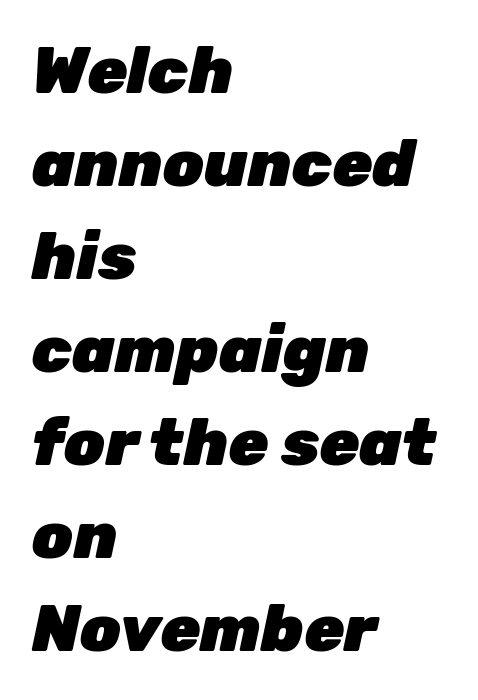
The image shows 65 px heavy type, italic (leaning right); set left-aligned, normal line spacing (1.43x), normal letter spacing, not underlined; low stroke contrast and a medium x-height.
